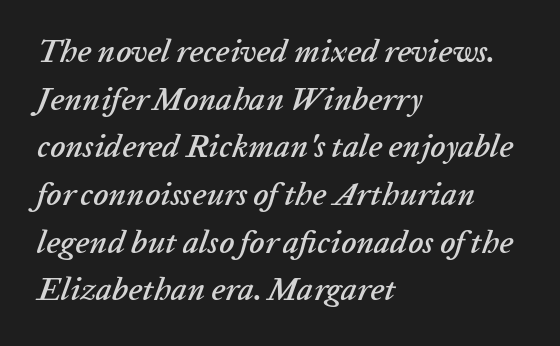
This sample is left-justified, so line endings fall wherever the words run out. Rendered with sloped, italic letterforms. The foot of each line stays bare and open. Regular leading.
